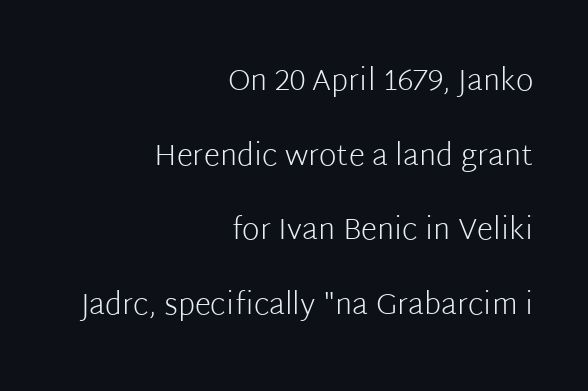
The image shows 30 px light sans-serif type, upright; set right-aligned, loose line spacing (2.49x), normal letter spacing, not underlined; low stroke contrast and a medium x-height.
